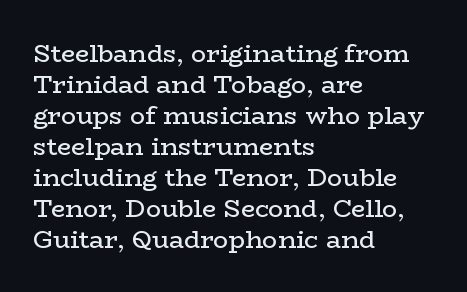
Q: Is the text bold? A: No.
Q: Is the text italic (slanted)? A: No, it is upright.
Q: Is the text underlined? A: No.
Q: How is the paragraph aligned? A: Left-aligned.
Q: Is the spacing between letters normal or unusually wide? A: Normal.
